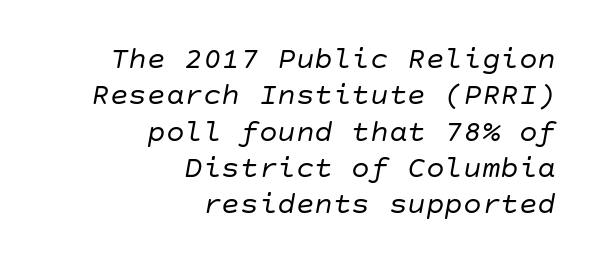
{"italic": "yes", "lean": "right", "slant_degrees": 10, "bold": "no", "weight": "regular", "width": "normal", "stroke_contrast": "low", "x_height": "large", "underline": "no", "align": "right", "line_spacing_ratio": 1.17, "letter_spacing": "normal", "letter_spacing_em": 0.0, "glyph_px": 31}
